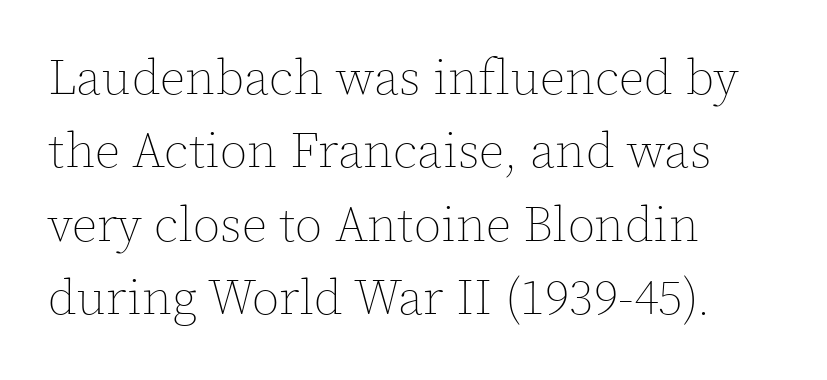
Q: Is the text bold? A: No.
Q: Is the text italic (slanted)? A: No, it is upright.
Q: Is the text underlined? A: No.
Q: How is the paragraph aligned? A: Left-aligned.
Q: Is the spacing between letters normal or unusually wide? A: Normal.
Q: Is the spacing between lines tight, normal or loose? A: Normal.
Q: Width (condensed, normal, or wide)? A: Normal.
Q: x-height? A: Medium.
Q: Monospaced? A: No.
